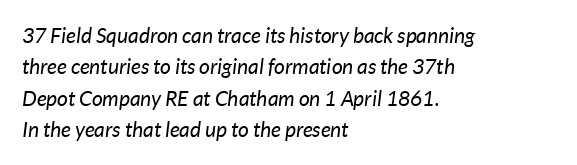
{"italic": "yes", "lean": "right", "slant_degrees": 7, "bold": "no", "underline": "no", "align": "left", "line_spacing": "normal", "line_spacing_ratio": 1.5, "letter_spacing": "normal", "letter_spacing_em": 0.0, "glyph_px": 21}
